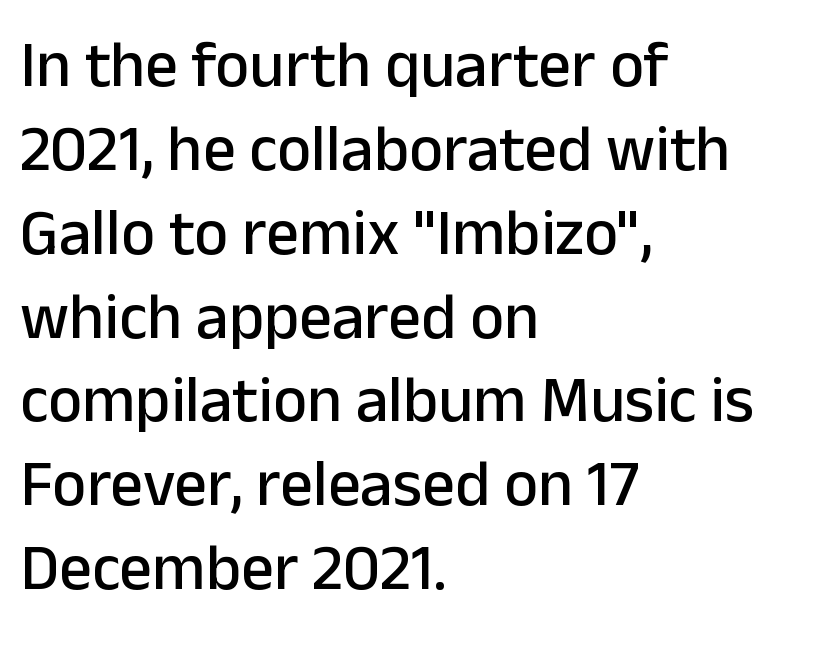
Q: Is the text italic (slanted)? A: No, it is upright.
Q: Is the typeface a serif or a sans-serif typeface? A: Sans-serif.
Q: Is the text underlined? A: No.
Q: How is the paragraph aligned? A: Left-aligned.
Q: Is the spacing between letters normal or unusually wide? A: Normal.
Q: Is the spacing between lines tight, normal or loose? A: Normal.
Q: Width (condensed, normal, or wide)? A: Normal.
Q: Stroke contrast? A: Low.
Q: x-height? A: Medium.
Q: Monospaced? A: No.
